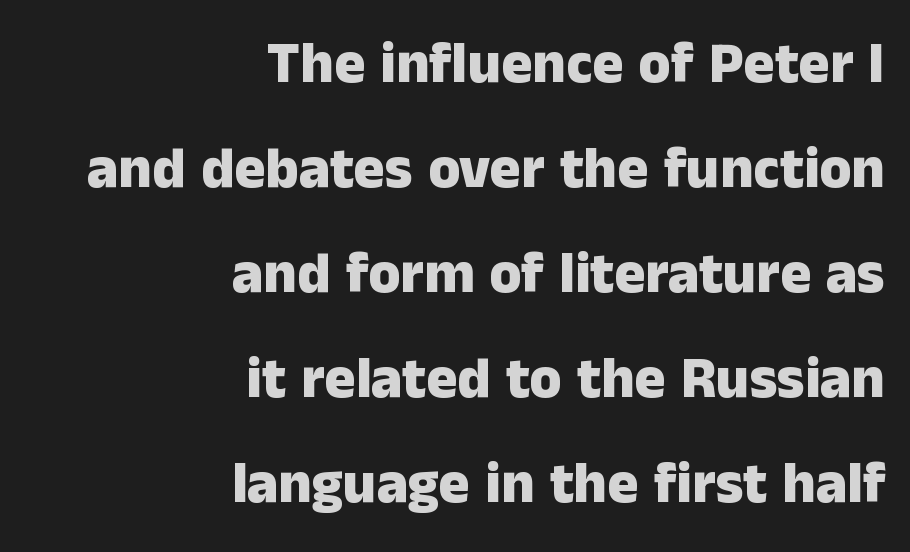
{"serif": "no", "italic": "no", "bold": "yes", "weight": "heavy", "width": "normal", "stroke_contrast": "low", "x_height": "medium", "monospaced": "no", "underline": "no", "align": "right", "line_spacing_ratio": 1.81, "letter_spacing": "normal", "letter_spacing_em": 0.0, "glyph_px": 58}
